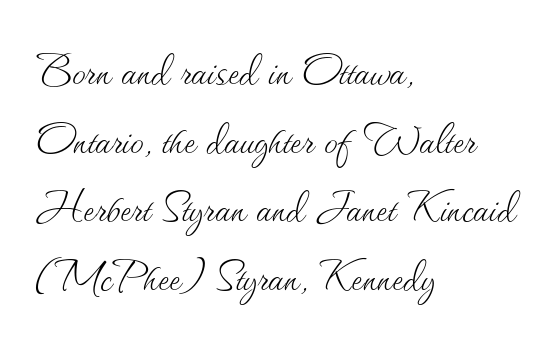
One-word summary of the alignment: left. Caption: standard tracking, unaltered. Baseline-to-baseline distance is the conventional proportion of letter height. Weight: not bold — regular or lighter.
